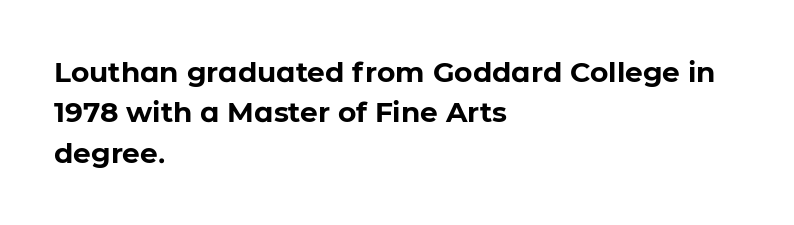
Set as a true bold cut, around the 700 mark. Horizontally, the lines are justified to the leading edge only. Spacing verdict: proportional, widths tailored to each character. The letters stand upright; this is a roman face. Type without underlining. This rendering leaves character spacing at its baseline value.
